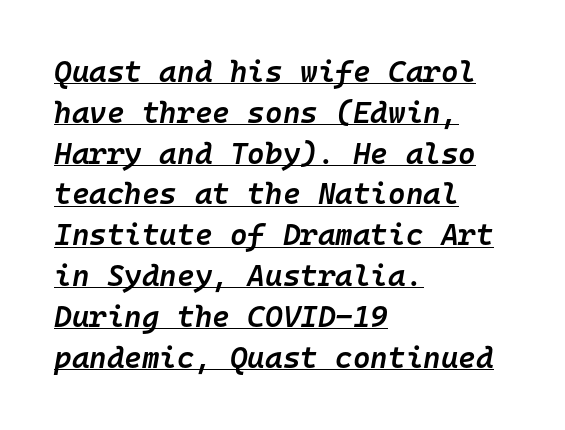
Q: Is the text bold? A: Semi-bold.
Q: Is the text italic (slanted)? A: Yes, it leans right by about 10 degrees.
Q: Is the text underlined? A: Yes.
Q: How is the paragraph aligned? A: Left-aligned.
Q: Is the spacing between letters normal or unusually wide? A: Normal.
Q: Is the spacing between lines tight, normal or loose? A: Normal.
Q: Width (condensed, normal, or wide)? A: Normal.
Q: Stroke contrast? A: Low.
Q: x-height? A: Medium.
Q: Monospaced? A: Yes.
